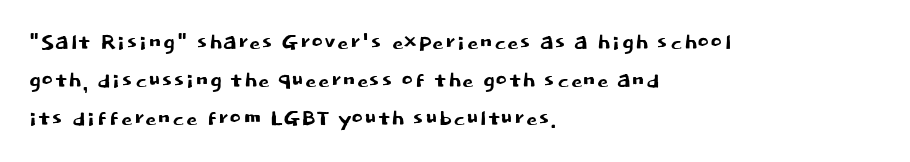
{"serif": "no", "italic": "no", "width": "normal", "stroke_contrast": "low", "x_height": "large", "monospaced": "no", "underline": "no", "align": "left", "line_spacing": "normal", "line_spacing_ratio": 1.31, "letter_spacing": "normal", "letter_spacing_em": 0.0, "glyph_px": 29}
